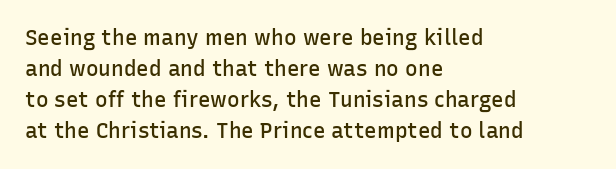
Q: Is the text bold? A: Semi-bold.
Q: Is the text italic (slanted)? A: No, it is upright.
Q: Is the text underlined? A: No.
Q: How is the paragraph aligned? A: Left-aligned.
Q: Is the spacing between letters normal or unusually wide? A: Normal.
Q: Is the spacing between lines tight, normal or loose? A: Normal.
